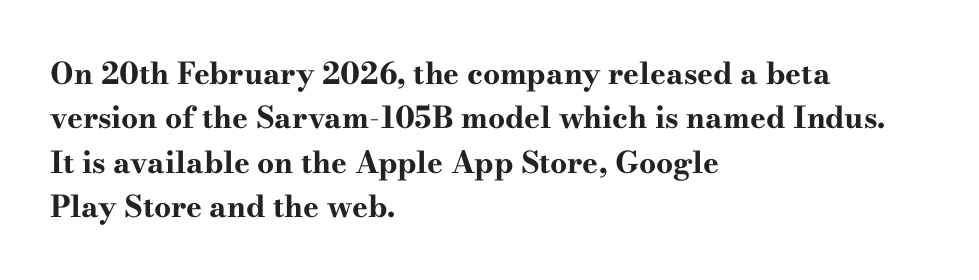
I'd describe the lettering as bold — thick and assertive. How are the letters spaced? Ordinarily, with no added tracking. Type style note: has serifs. Upright lettering throughout. Think of a printed novel: that variable character pitch is what you see here.
